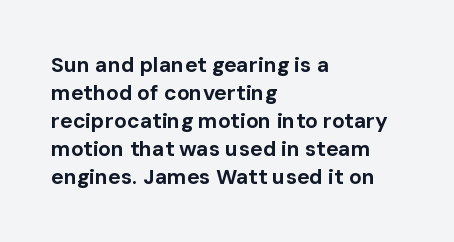
Style check: upright. Reading down the block, your eye returns to a fixed left position each line. This rendering leaves character spacing at its baseline value. Check under the words: just untouched page.
